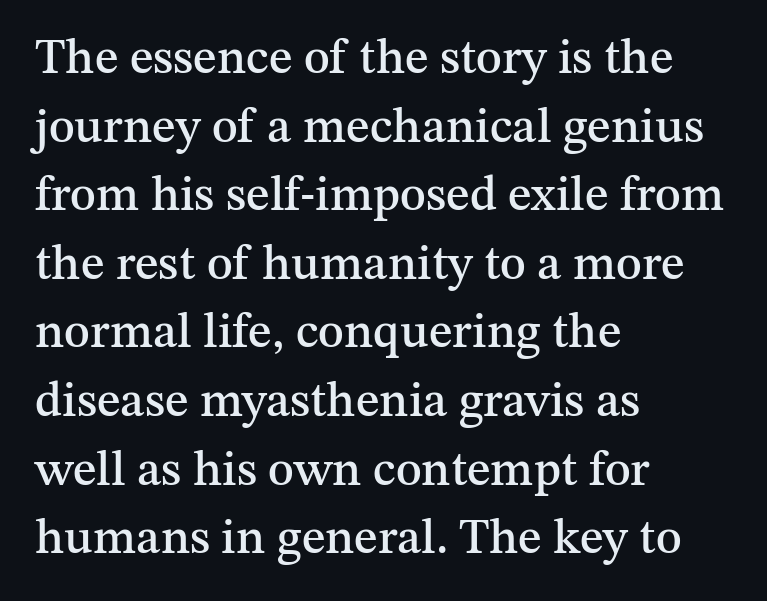
Q: Is the text italic (slanted)? A: No, it is upright.
Q: Is the typeface a serif or a sans-serif typeface? A: Serif.
Q: Is the text underlined? A: No.
Q: How is the paragraph aligned? A: Left-aligned.
Q: Is the spacing between letters normal or unusually wide? A: Normal.
Q: Is the spacing between lines tight, normal or loose? A: Normal.
Q: Width (condensed, normal, or wide)? A: Normal.
Q: Stroke contrast? A: Medium.
Q: x-height? A: Medium.
Q: Monospaced? A: No.
